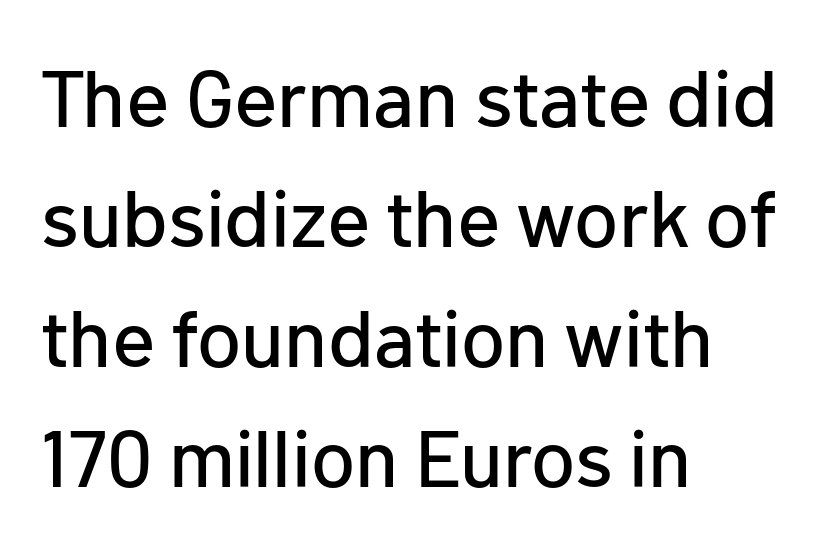
Q: Is the text italic (slanted)? A: No, it is upright.
Q: Is the typeface a serif or a sans-serif typeface? A: Sans-serif.
Q: Is the text underlined? A: No.
Q: How is the paragraph aligned? A: Left-aligned.
Q: Is the spacing between letters normal or unusually wide? A: Normal.
Q: Is the spacing between lines tight, normal or loose? A: Normal.
Q: Width (condensed, normal, or wide)? A: Normal.
Q: Stroke contrast? A: Low.
Q: x-height? A: Medium.
Q: Monospaced? A: No.
